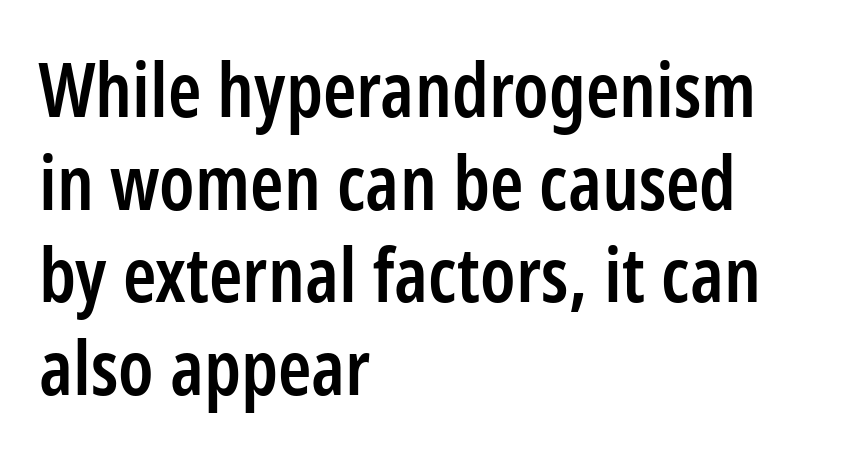
Q: Is the text bold? A: Semi-bold.
Q: Is the text italic (slanted)? A: No, it is upright.
Q: Is the typeface a serif or a sans-serif typeface? A: Sans-serif.
Q: Is the text underlined? A: No.
Q: How is the paragraph aligned? A: Left-aligned.
Q: Is the spacing between letters normal or unusually wide? A: Normal.
Q: Width (condensed, normal, or wide)? A: Condensed.
Q: Stroke contrast? A: Low.
Q: x-height? A: Medium.
Q: Monospaced? A: No.
